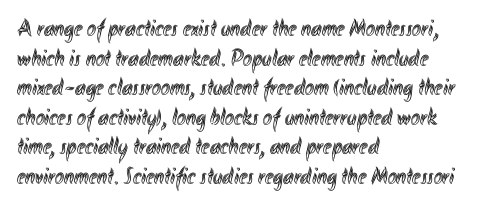
Q: Is the text italic (slanted)? A: Yes.
Q: Is the text underlined? A: No.
Q: How is the paragraph aligned? A: Left-aligned.
Q: Is the spacing between letters normal or unusually wide? A: Normal.
